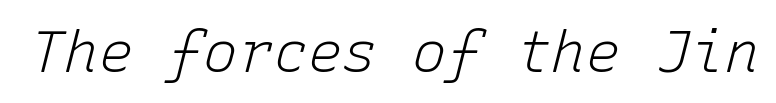
The gap between lines stays unmarked. Inter-character spacing is left at the font's built-in metrics. Italic: yes, the glyphs are oblique. The passage shown is typed in a monospace face where columns stay perfectly aligned. Counters stay open thanks to moderate or lighter strokes.
